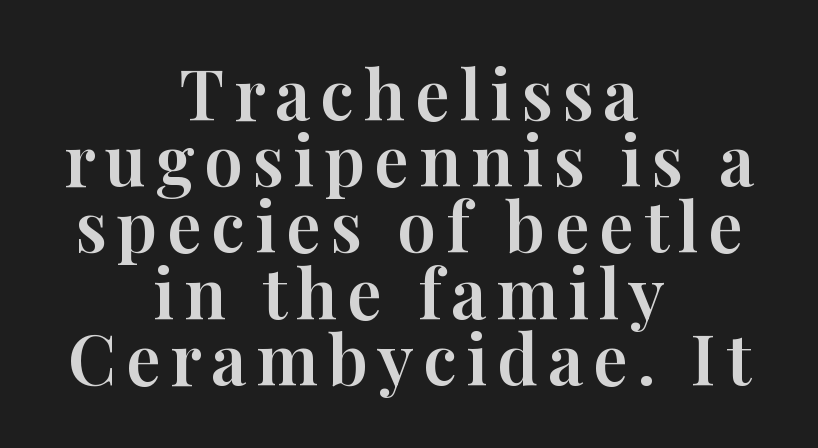
Do the characters align in a grid? No, the font is proportional. Teacher's note: observe the equal gaps on both sides — that is centered alignment. Yep, those are serifs on the letters. Quick note: underline off. The passage shown stacks its lines with hardly any gap.
